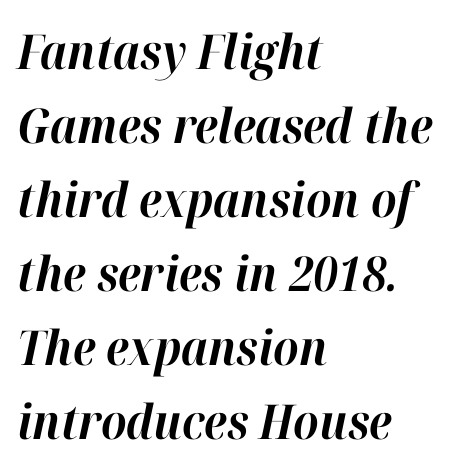
Q: Is the text bold? A: Yes.
Q: Is the text italic (slanted)? A: Yes, it leans right by about 12 degrees.
Q: Is the text underlined? A: No.
Q: How is the paragraph aligned? A: Left-aligned.
Q: Is the spacing between letters normal or unusually wide? A: Normal.
Q: Is the spacing between lines tight, normal or loose? A: Normal.
Q: Width (condensed, normal, or wide)? A: Normal.
Q: Stroke contrast? A: High.
Q: x-height? A: Medium.
Q: Monospaced? A: No.
